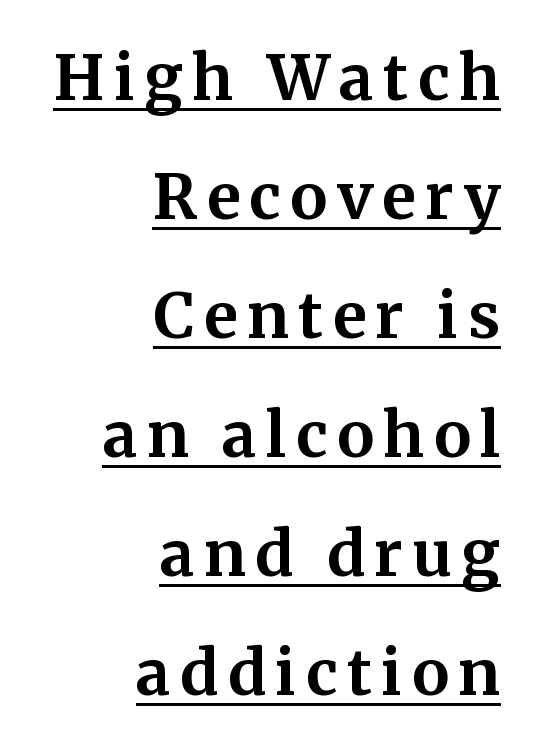
The image shows 62 px bold serif type, upright; set right-aligned, loose line spacing (1.92x), underlined; medium stroke contrast and a medium x-height.
